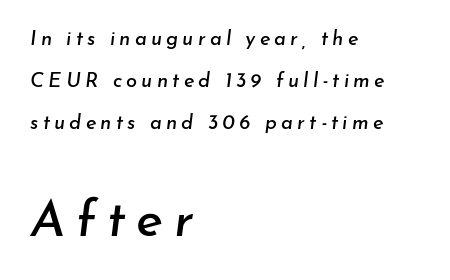
{"italic": "yes", "lean": "right", "slant_degrees": 7, "width": "normal", "stroke_contrast": "low", "x_height": "small", "monospaced": "no", "underline": "no", "align": "left", "line_spacing": "loose", "line_spacing_ratio": 2.11, "letter_spacing": "wide", "letter_spacing_em": 0.21, "larger_block": "second", "size_ratio": 2.55, "glyph_px": 51}
